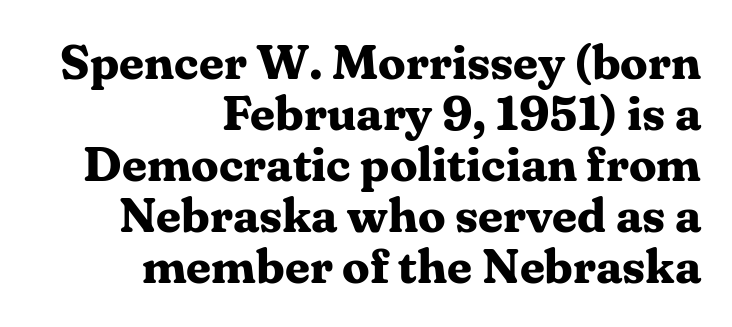
The image shows 49 px bold serif type, upright; set right-aligned, tight line spacing (1.04x), normal letter spacing, not underlined; medium stroke contrast and a medium x-height.
